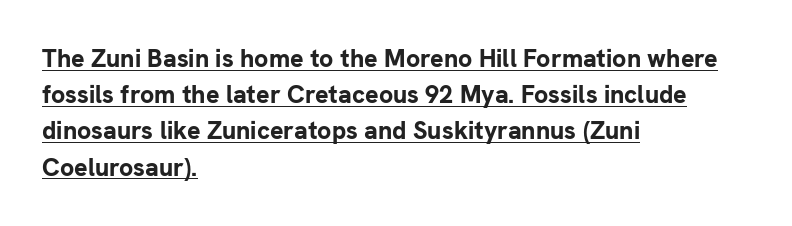
The image shows 25 px bold type, upright; set left-aligned, normal line spacing (1.45x), normal letter spacing, underlined.
